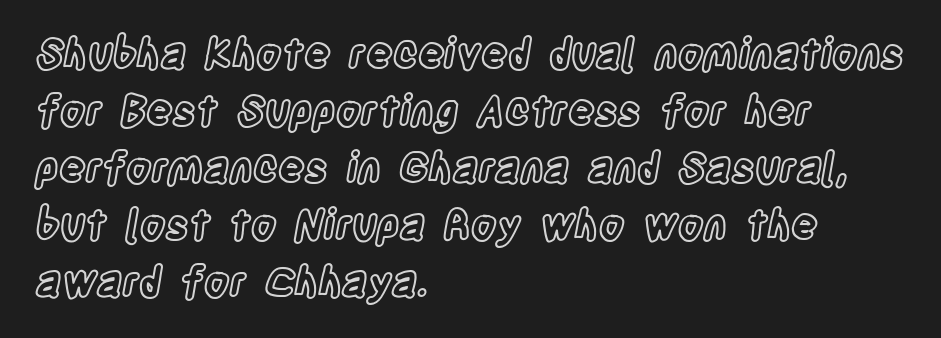
{"width": "condensed", "x_height": "large", "monospaced": "no", "underline": "no", "align": "left", "line_spacing": "normal", "line_spacing_ratio": 1.39, "letter_spacing": "normal", "letter_spacing_em": 0.0, "glyph_px": 41}
